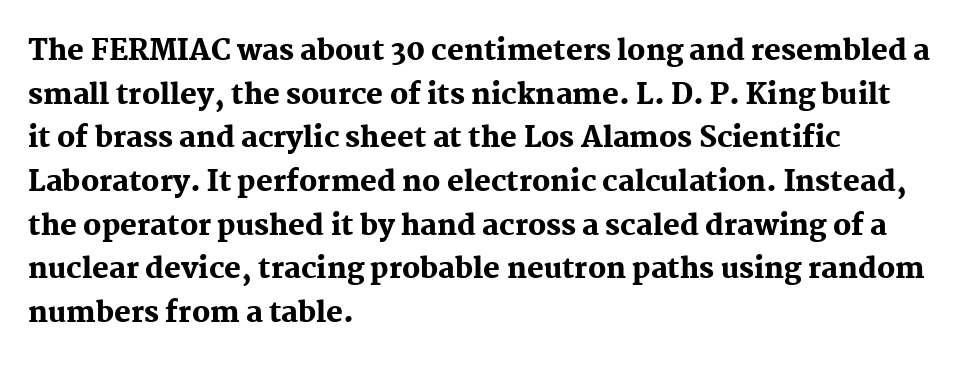
Line beginnings align vertically; line endings do not. It's the straight-up-and-down kind of type. The sample has been set heavy, in full bold. This rendering leaves character spacing at its baseline value. You could not count columns in this text — the font is proportionally spaced.
